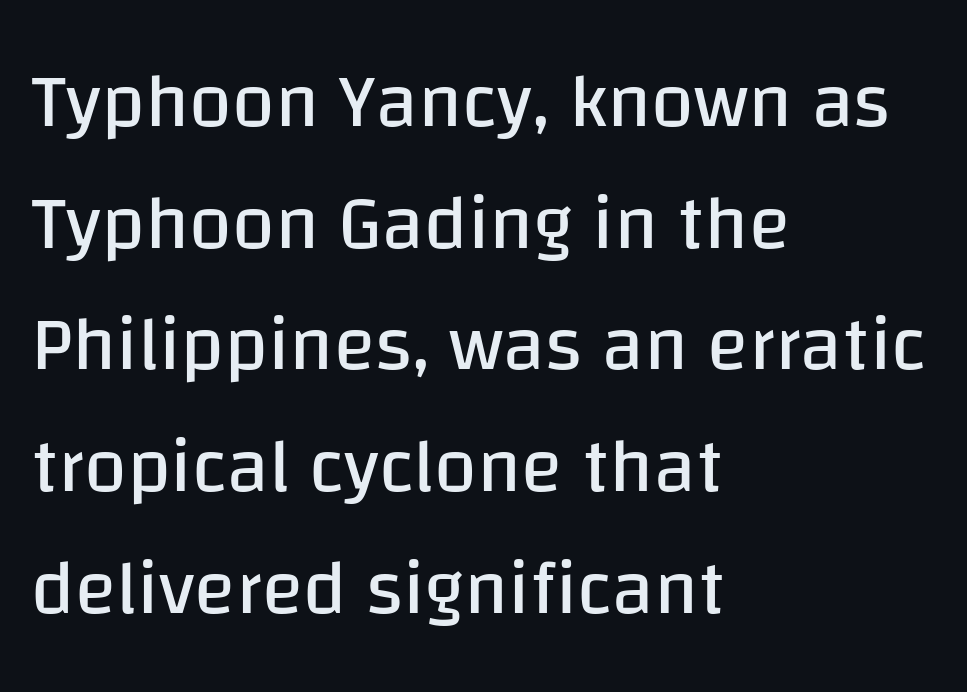
The specimen reads as upright at a glance. This sample keeps an unexceptional amount of space between lines. To sum up the face: it is a sans, with no serifs. Plain, unruled lines of type.
